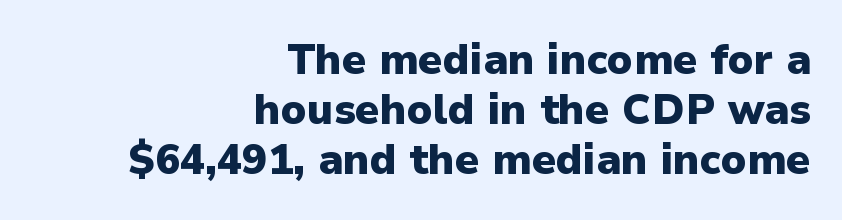
The image shows 42 px heavy sans-serif type, upright; set right-aligned, line spacing 1.19x, normal letter spacing, not underlined; low stroke contrast and a medium x-height.
